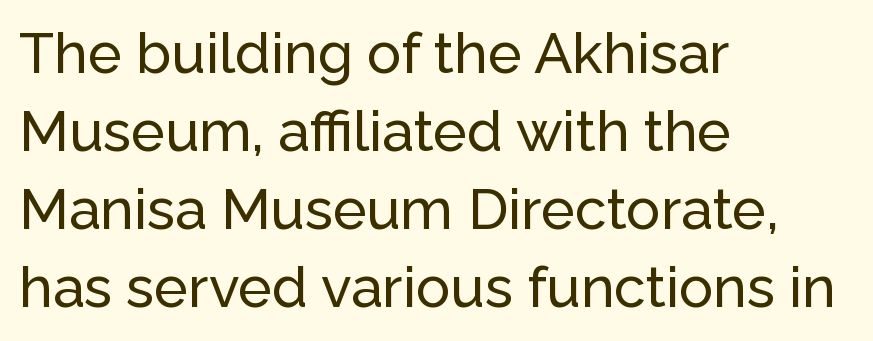
{"serif": "no", "italic": "no", "width": "normal", "stroke_contrast": "low", "x_height": "medium", "monospaced": "no", "underline": "no", "align": "left", "line_spacing": "normal", "line_spacing_ratio": 1.37, "letter_spacing": "normal", "letter_spacing_em": 0.0, "glyph_px": 57}
